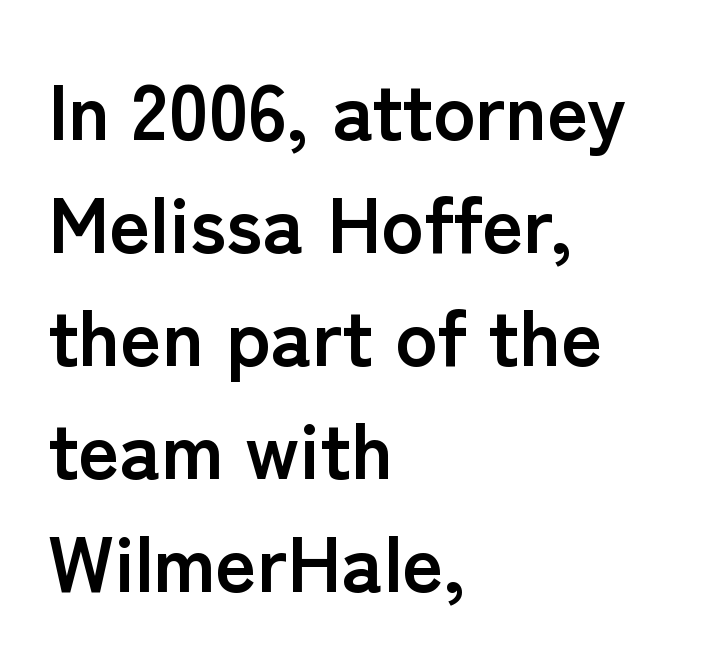
Q: Is the text bold? A: Yes.
Q: Is the text italic (slanted)? A: No, it is upright.
Q: Is the typeface a serif or a sans-serif typeface? A: Sans-serif.
Q: Is the text underlined? A: No.
Q: How is the paragraph aligned? A: Left-aligned.
Q: Is the spacing between letters normal or unusually wide? A: Normal.
Q: Is the spacing between lines tight, normal or loose? A: Normal.
Q: Width (condensed, normal, or wide)? A: Normal.
Q: Stroke contrast? A: Low.
Q: x-height? A: Medium.
Q: Monospaced? A: No.
